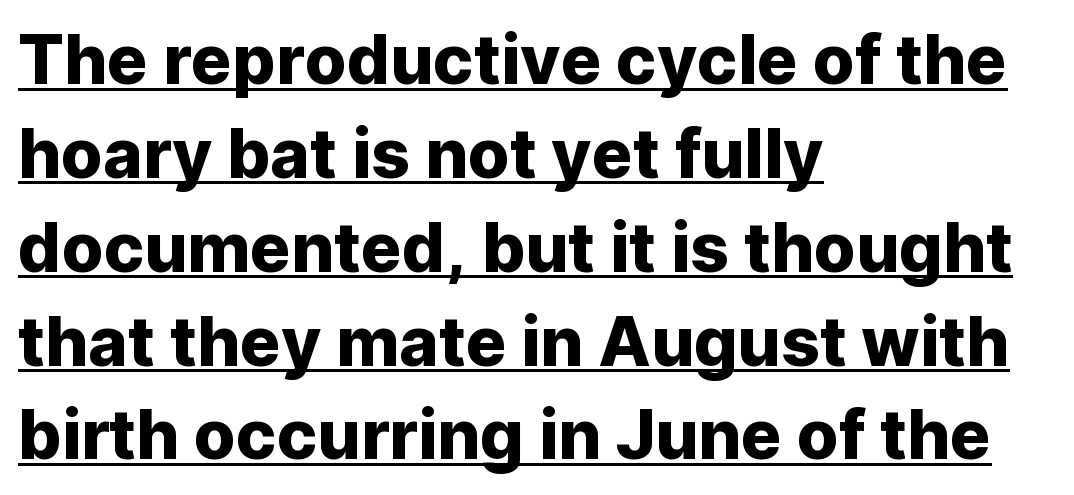
{"serif": "no", "italic": "no", "width": "normal", "stroke_contrast": "low", "x_height": "medium", "monospaced": "no", "underline": "yes", "align": "left", "line_spacing": "normal", "line_spacing_ratio": 1.38, "letter_spacing": "normal", "letter_spacing_em": 0.0, "glyph_px": 68}
